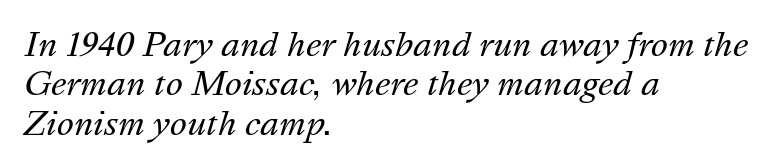
Q: Is the text bold? A: No.
Q: Is the text italic (slanted)? A: Yes, it leans right by about 16 degrees.
Q: Is the text underlined? A: No.
Q: How is the paragraph aligned? A: Left-aligned.
Q: Is the spacing between letters normal or unusually wide? A: Normal.
Q: Width (condensed, normal, or wide)? A: Normal.
Q: Stroke contrast? A: Medium.
Q: x-height? A: Medium.
Q: Monospaced? A: No.
